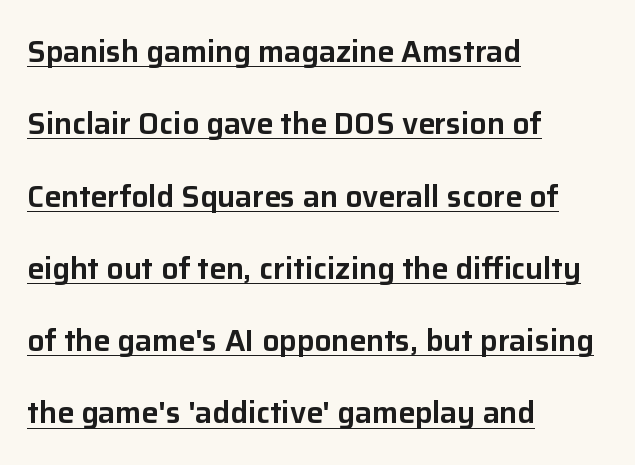
{"serif": "no", "italic": "no", "width": "normal", "stroke_contrast": "low", "x_height": "medium", "monospaced": "no", "underline": "yes", "align": "left", "line_spacing": "loose", "line_spacing_ratio": 2.41, "letter_spacing": "normal", "letter_spacing_em": 0.0, "glyph_px": 30}
